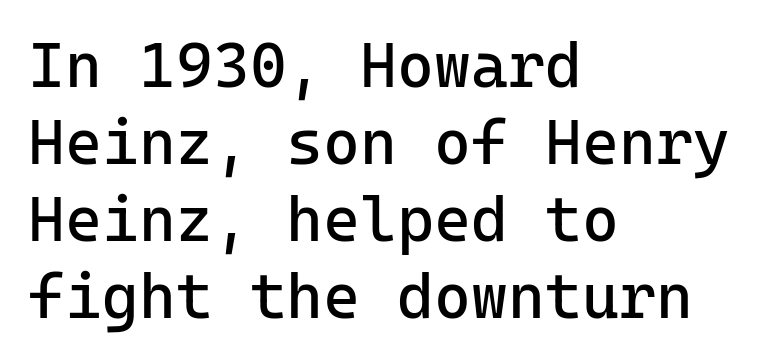
Q: Is the text bold? A: No.
Q: Is the text italic (slanted)? A: No, it is upright.
Q: Is the typeface a serif or a sans-serif typeface? A: Sans-serif.
Q: Is the text underlined? A: No.
Q: How is the paragraph aligned? A: Left-aligned.
Q: Is the spacing between letters normal or unusually wide? A: Normal.
Q: Width (condensed, normal, or wide)? A: Normal.
Q: Stroke contrast? A: Low.
Q: x-height? A: Medium.
Q: Monospaced? A: Yes.
